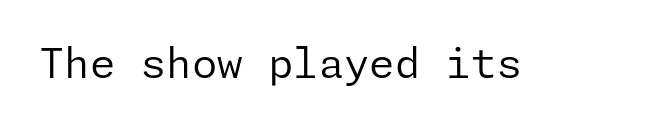
The image shows 41 px regular-weight sans-serif type, upright; set normal letter spacing, not underlined; low stroke contrast and a medium x-height.
